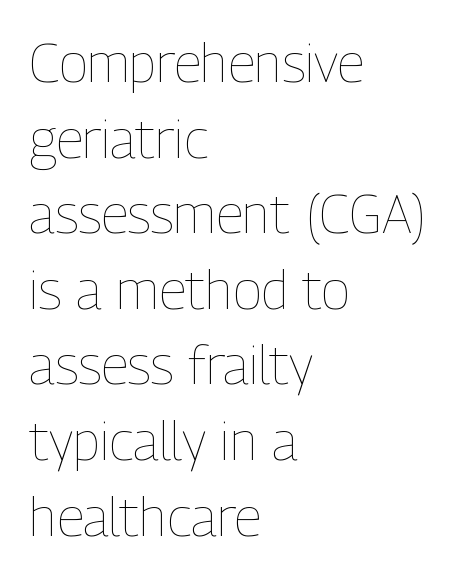
The image shows 54 px thin, condensed type, upright; set left-aligned, normal line spacing (1.4x), normal letter spacing, not underlined; low stroke contrast and a medium x-height.
